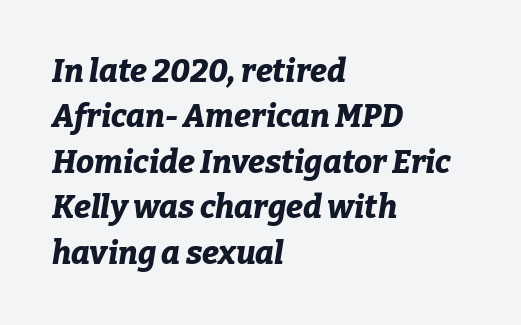
{"italic": "yes", "lean": "right", "slant_degrees": 9, "bold": "yes", "weight": "bold", "width": "normal", "stroke_contrast": "low", "x_height": "medium", "monospaced": "no", "underline": "no", "align": "left", "line_spacing": "normal", "line_spacing_ratio": 1.42, "letter_spacing": "normal", "letter_spacing_em": 0.0, "glyph_px": 32}
